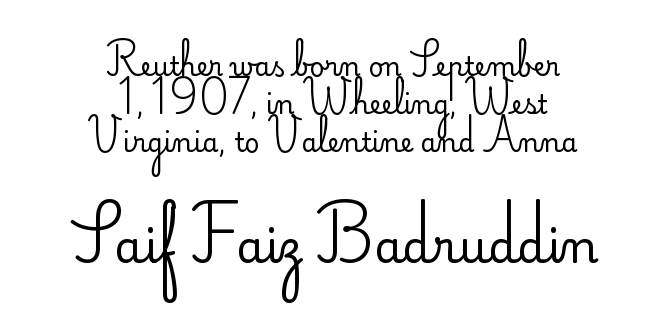
The image shows 45 px regular-weight sans-serif type, upright; set centered, normal line spacing (1.46x), normal letter spacing, not underlined; the second (bottom) block is 1.73x larger; low stroke contrast and a small x-height.
